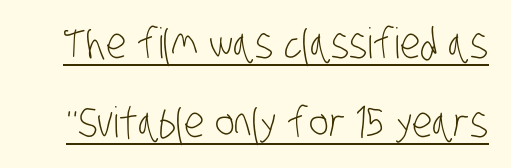
{"serif": "no", "bold": "no", "weight": "light", "width": "condensed", "stroke_contrast": "low", "x_height": "large", "monospaced": "no", "underline": "yes", "line_spacing_ratio": 1.87, "letter_spacing": "normal", "letter_spacing_em": 0.0, "glyph_px": 42}
